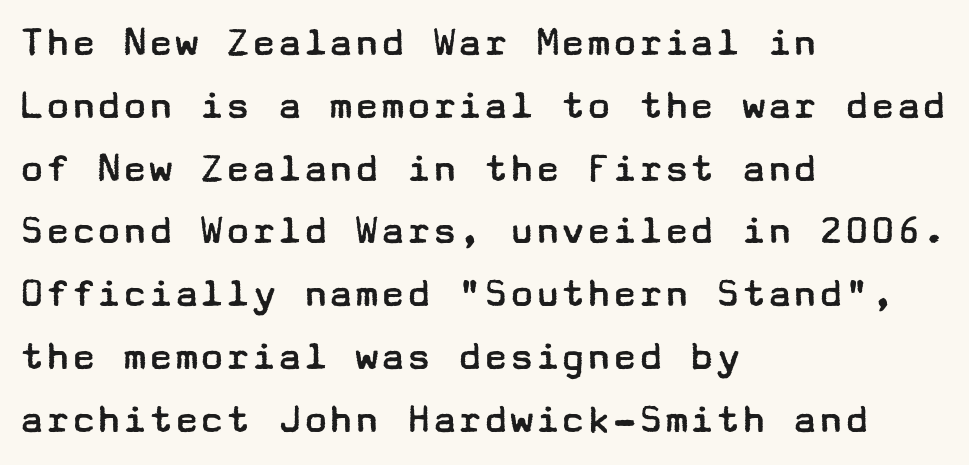
{"serif": "no", "italic": "no", "bold": "no", "weight": "regular", "width": "wide", "stroke_contrast": "low", "x_height": "medium", "underline": "no", "align": "left", "line_spacing": "normal", "line_spacing_ratio": 1.46, "letter_spacing": "normal", "letter_spacing_em": 0.0, "glyph_px": 43}
